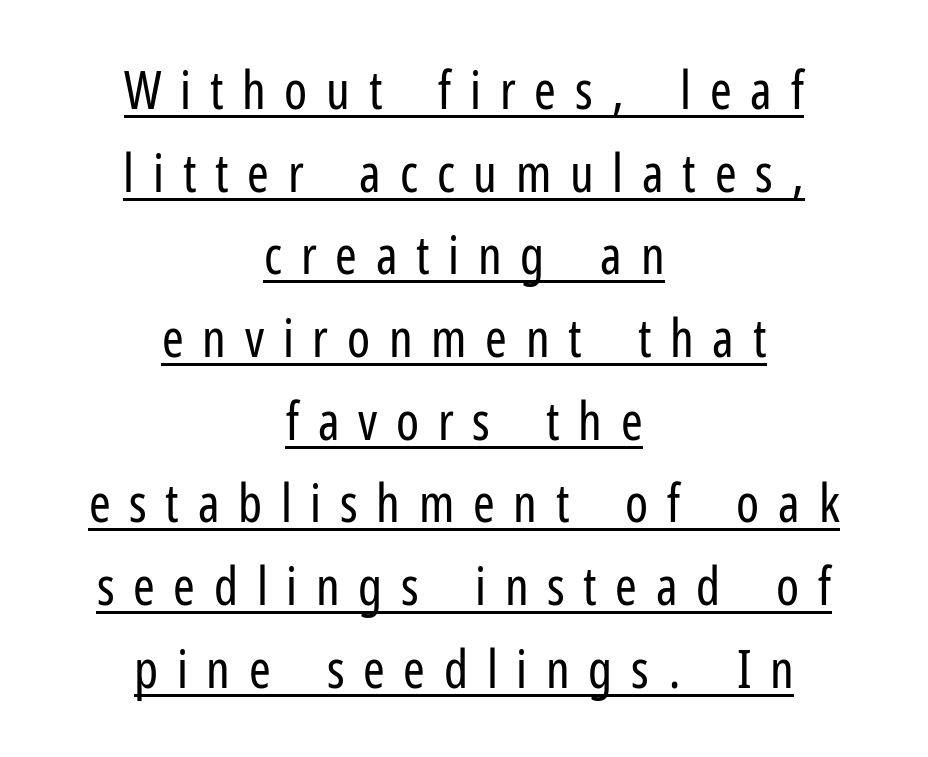
This sample has the flowing, uneven cadence of proportional lettering. Classification — sans serif. This rendering uses center alignment, leaving both contours irregular but symmetric. Stroke mass is kept to a normal reading level or below. The designer left line spacing at the default. The rendering uses the underline text-decoration.
